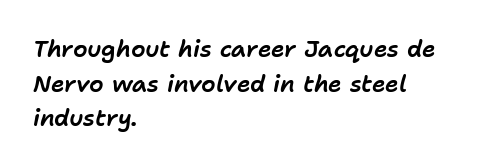
{"italic": "yes", "lean": "right", "slant_degrees": 11, "underline": "no", "align": "left", "line_spacing": "normal", "line_spacing_ratio": 1.51, "letter_spacing": "normal", "letter_spacing_em": 0.0, "glyph_px": 23}
